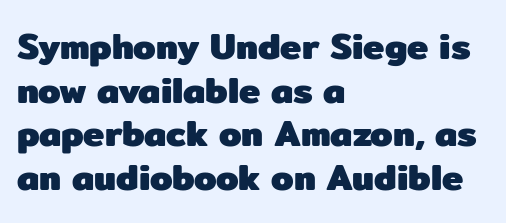
Q: Is the text bold? A: Yes.
Q: Is the text italic (slanted)? A: No, it is upright.
Q: Is the typeface a serif or a sans-serif typeface? A: Sans-serif.
Q: Is the text underlined? A: No.
Q: How is the paragraph aligned? A: Left-aligned.
Q: Is the spacing between letters normal or unusually wide? A: Normal.
Q: Width (condensed, normal, or wide)? A: Normal.
Q: Stroke contrast? A: Low.
Q: x-height? A: Medium.
Q: Monospaced? A: No.
